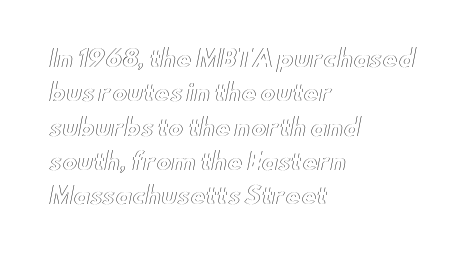
The image shows 23 px text type; set left-aligned, normal line spacing (1.49x), normal letter spacing, not underlined.
